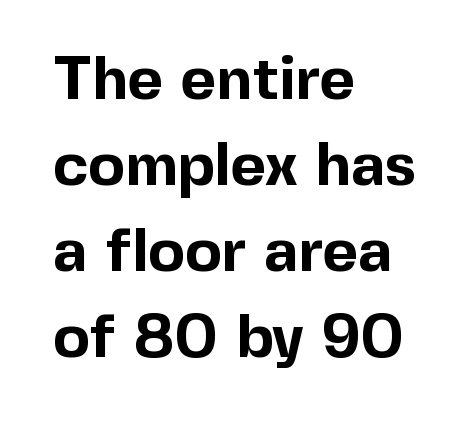
Q: Is the text bold? A: Yes.
Q: Is the text italic (slanted)? A: No, it is upright.
Q: Is the typeface a serif or a sans-serif typeface? A: Sans-serif.
Q: Is the text underlined? A: No.
Q: How is the paragraph aligned? A: Left-aligned.
Q: Is the spacing between letters normal or unusually wide? A: Normal.
Q: Is the spacing between lines tight, normal or loose? A: Normal.
Q: Width (condensed, normal, or wide)? A: Normal.
Q: x-height? A: Medium.
Q: Monospaced? A: No.
